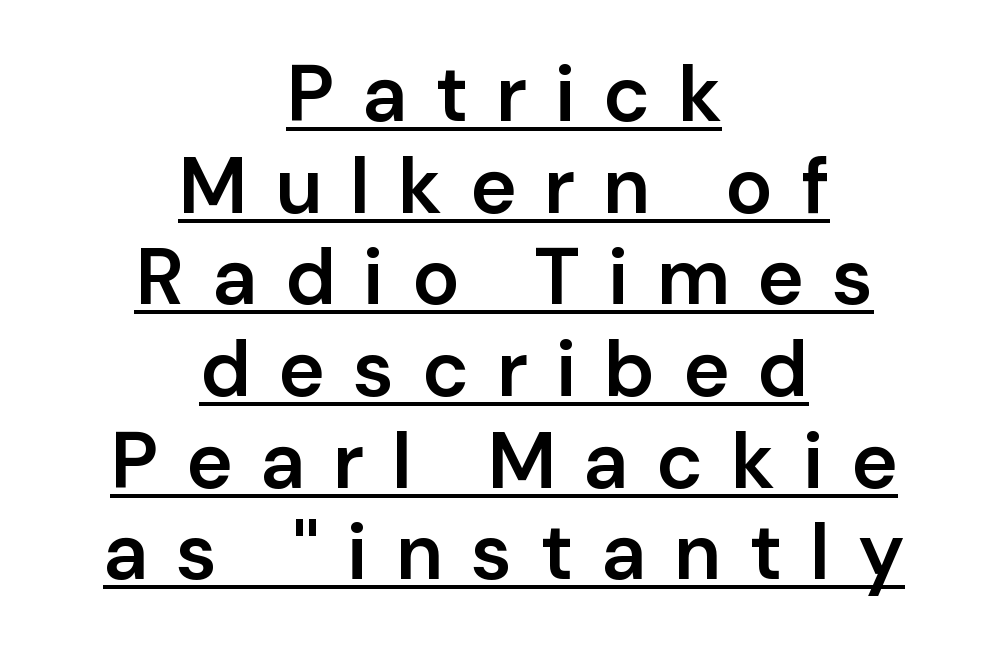
{"serif": "no", "italic": "no", "bold": "semi", "weight": "semibold", "width": "normal", "stroke_contrast": "low", "x_height": "medium", "monospaced": "no", "underline": "yes", "align": "center", "line_spacing_ratio": 1.16, "letter_spacing": "wide", "letter_spacing_em": 0.35, "glyph_px": 79}
